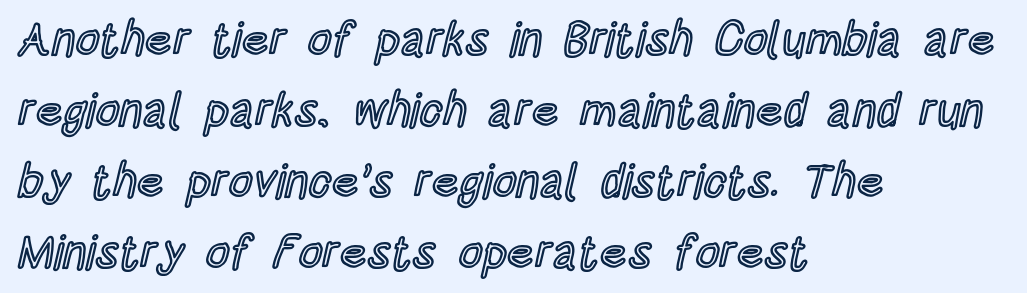
Vertical spacing — default. Character widths vary here, with narrow letters taking less room than wide ones. Any mark beneath the type? The region is blank. This rendering leaves character spacing at its baseline value.
